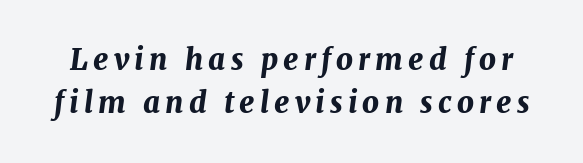
Q: Is the text bold? A: Yes.
Q: Is the text italic (slanted)? A: Yes, it leans right by about 7 degrees.
Q: Is the text underlined? A: No.
Q: Is the spacing between lines tight, normal or loose? A: Normal.
Q: Width (condensed, normal, or wide)? A: Normal.
Q: Stroke contrast? A: Medium.
Q: x-height? A: Medium.
Q: Monospaced? A: No.
